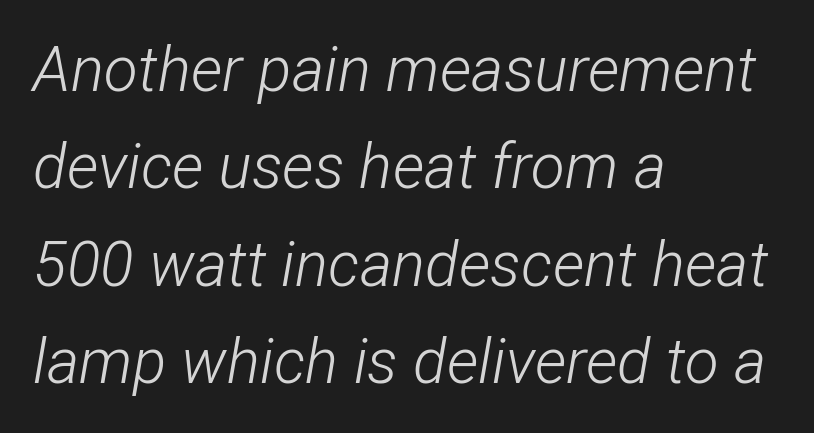
Compared with typical body copy, the letter spacing here is the same. Typeset ragged right — the left edge is the straight one. Weight class: somewhere from thin through regular. Quick note: underline off. The letters advance in unequal steps, a hallmark of proportional type. This sample uses an oblique cut, with every glyph tilted off the vertical.
